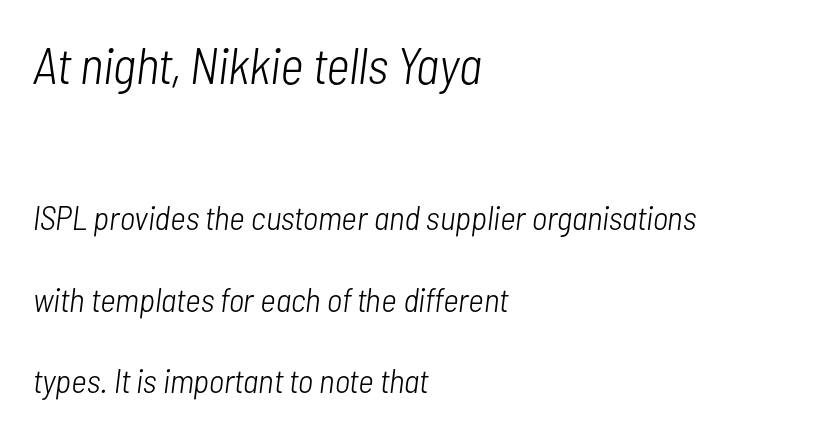
The image shows 51 px light, condensed type, italic (leaning right); set left-aligned, loose line spacing (2.4x), normal letter spacing, not underlined; the first (top) block is 1.5x larger; low stroke contrast and a medium x-height.
